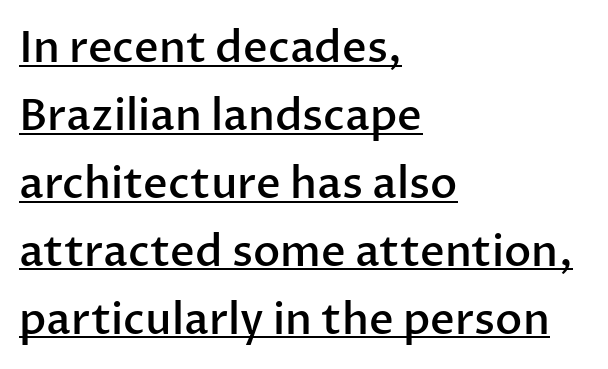
The passage shown is semibold, sitting just below true bold. Regarding serifs, this sample does without them. Nope, not italic — everything's standing straight. Compared with a centered layout, this one pins lines to the left instead.
